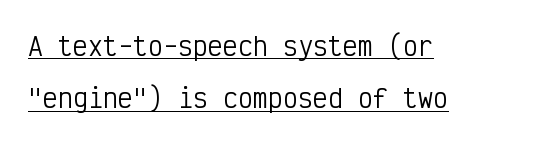
{"italic": "no", "bold": "no", "underline": "yes", "align": "left", "line_spacing": "loose", "line_spacing_ratio": 2.1, "letter_spacing": "normal", "letter_spacing_em": 0.0, "glyph_px": 25}
